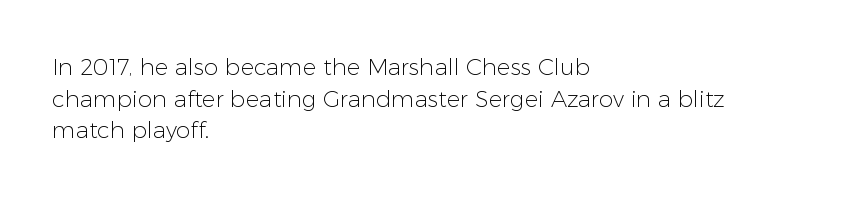
{"italic": "no", "bold": "no", "underline": "no", "align": "left", "line_spacing": "normal", "line_spacing_ratio": 1.37, "letter_spacing": "normal", "letter_spacing_em": 0.0, "glyph_px": 23}
